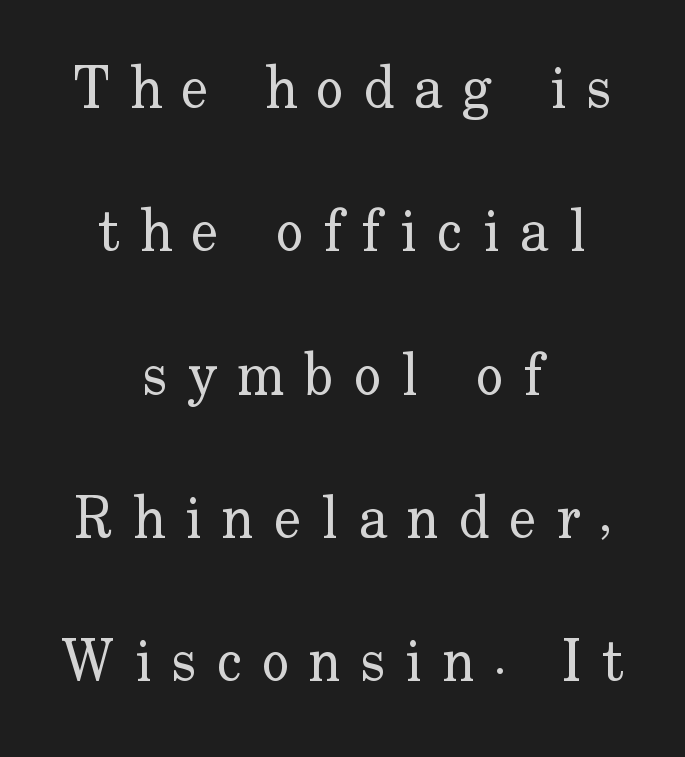
The image shows 58 px regular-weight serif type, upright; set centered, loose line spacing (2.47x), unusually wide letter spacing (+0.34 em), not underlined; low stroke contrast and a small x-height.
